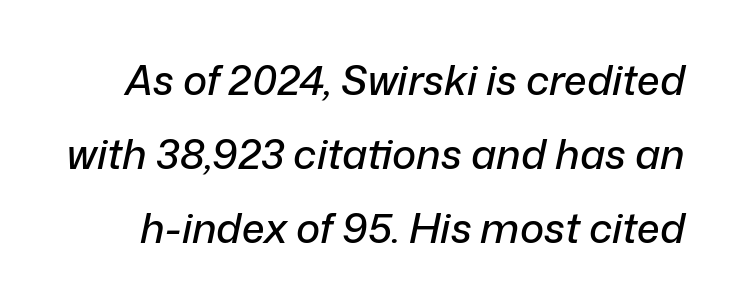
The image shows 41 px text type, italic (leaning right); set line spacing 1.81x, normal letter spacing, not underlined; low stroke contrast and a medium x-height.
